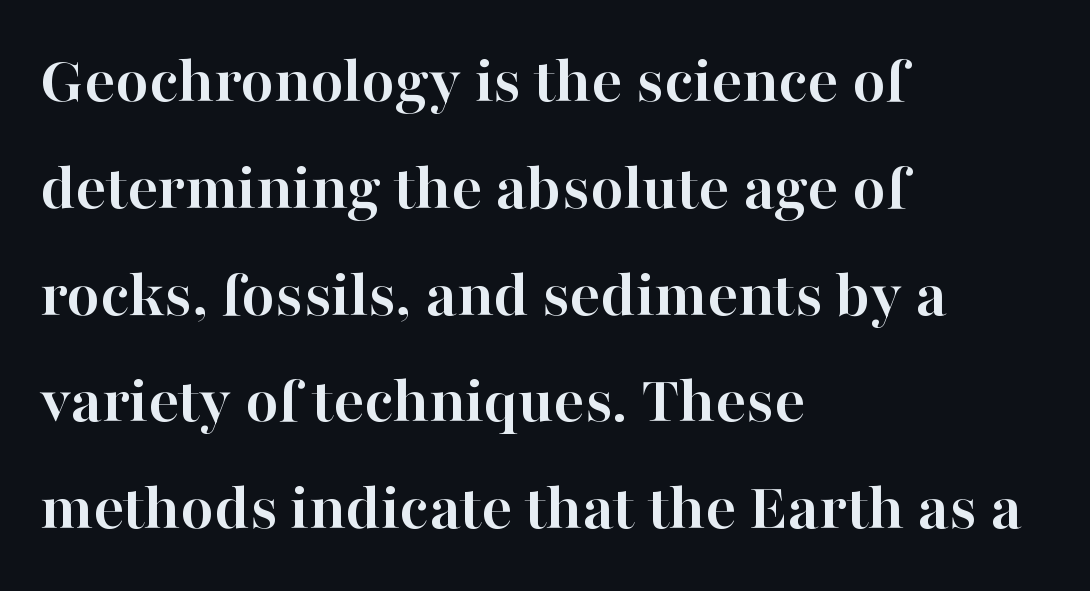
Q: Is the text bold? A: Yes.
Q: Is the text italic (slanted)? A: No, it is upright.
Q: Is the typeface a serif or a sans-serif typeface? A: Serif.
Q: Is the text underlined? A: No.
Q: How is the paragraph aligned? A: Left-aligned.
Q: Is the spacing between letters normal or unusually wide? A: Normal.
Q: Is the spacing between lines tight, normal or loose? A: Normal.
Q: Width (condensed, normal, or wide)? A: Normal.
Q: Stroke contrast? A: High.
Q: x-height? A: Medium.
Q: Monospaced? A: No.
